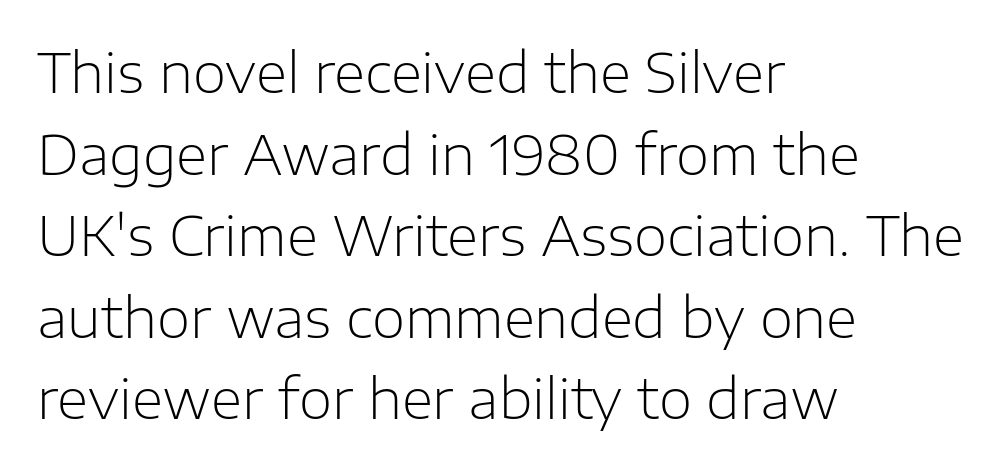
Q: Is the text bold? A: No.
Q: Is the text italic (slanted)? A: No, it is upright.
Q: Is the typeface a serif or a sans-serif typeface? A: Sans-serif.
Q: Is the text underlined? A: No.
Q: How is the paragraph aligned? A: Left-aligned.
Q: Is the spacing between letters normal or unusually wide? A: Normal.
Q: Is the spacing between lines tight, normal or loose? A: Normal.
Q: Width (condensed, normal, or wide)? A: Normal.
Q: Stroke contrast? A: Low.
Q: x-height? A: Medium.
Q: Monospaced? A: No.
